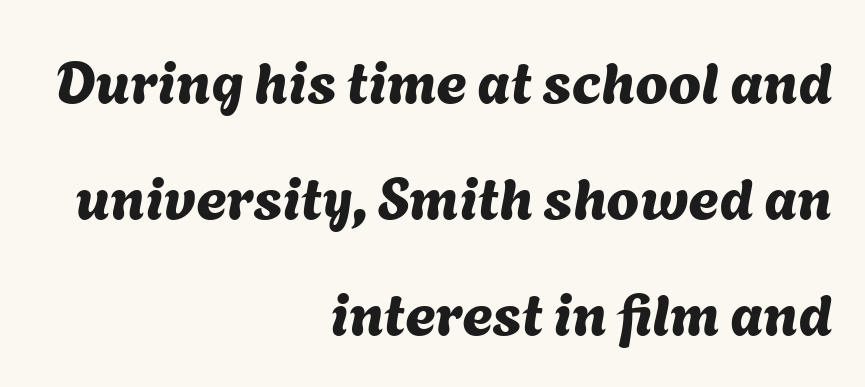
{"serif": "no", "width": "normal", "stroke_contrast": "medium", "x_height": "medium", "monospaced": "no", "underline": "no", "align": "right", "line_spacing": "loose", "line_spacing_ratio": 1.97, "letter_spacing": "normal", "letter_spacing_em": 0.0, "glyph_px": 59}
